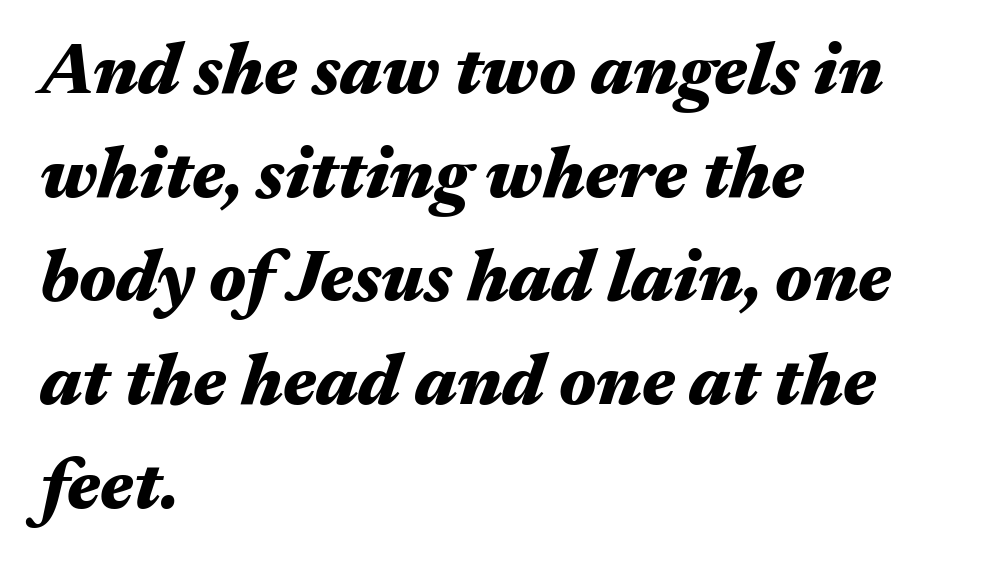
The image shows 72 px heavy, wide type, italic (leaning right); set left-aligned, normal line spacing (1.44x), normal letter spacing, not underlined; medium stroke contrast and a medium x-height.
